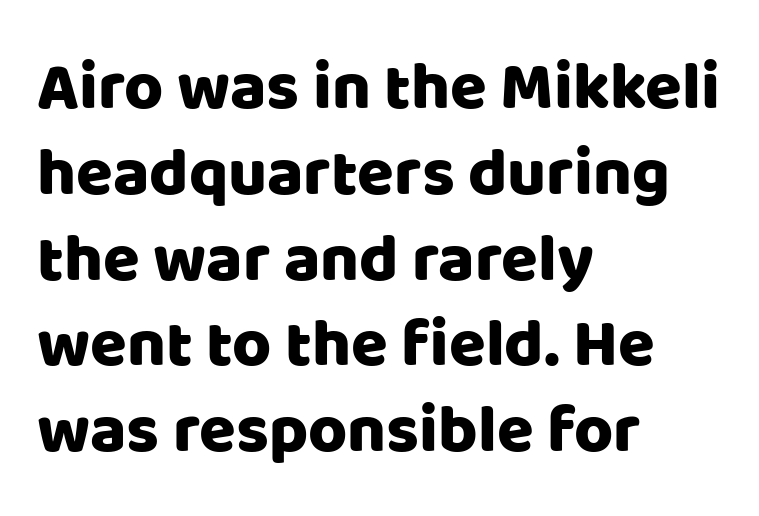
{"serif": "no", "italic": "no", "width": "normal", "stroke_contrast": "low", "x_height": "large", "monospaced": "no", "underline": "no", "align": "left", "line_spacing": "normal", "line_spacing_ratio": 1.28, "letter_spacing": "normal", "letter_spacing_em": 0.0, "glyph_px": 67}
